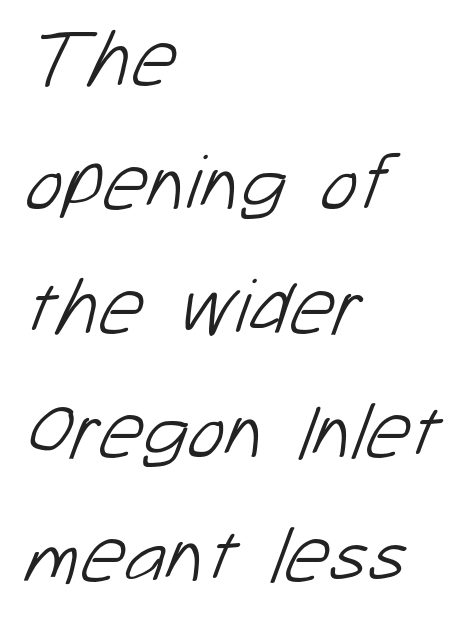
Q: Is the text bold? A: No.
Q: Is the typeface a serif or a sans-serif typeface? A: Sans-serif.
Q: Is the text underlined? A: No.
Q: How is the paragraph aligned? A: Left-aligned.
Q: Is the spacing between letters normal or unusually wide? A: Normal.
Q: Is the spacing between lines tight, normal or loose? A: Normal.
Q: Width (condensed, normal, or wide)? A: Normal.
Q: Stroke contrast? A: Low.
Q: x-height? A: Medium.
Q: Monospaced? A: No.
